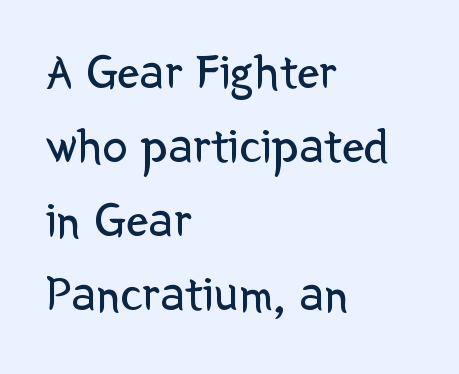
Q: Is the text bold? A: No.
Q: Is the text italic (slanted)? A: No, it is upright.
Q: Is the typeface a serif or a sans-serif typeface? A: Sans-serif.
Q: Is the text underlined? A: No.
Q: How is the paragraph aligned? A: Left-aligned.
Q: Is the spacing between letters normal or unusually wide? A: Normal.
Q: Is the spacing between lines tight, normal or loose? A: Normal.
Q: Width (condensed, normal, or wide)? A: Normal.
Q: Stroke contrast? A: Low.
Q: x-height? A: Medium.
Q: Monospaced? A: No.
